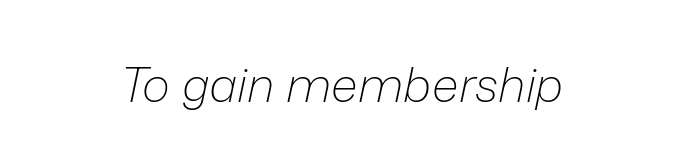
No letter is thick-stroked: the sample isn't bold. In terms of posture, this sample is oblique. Think of a printed novel: that variable character pitch is what you see here. Spacing between characters is what you'd get straight out of the box. Check under the words: just untouched page.
